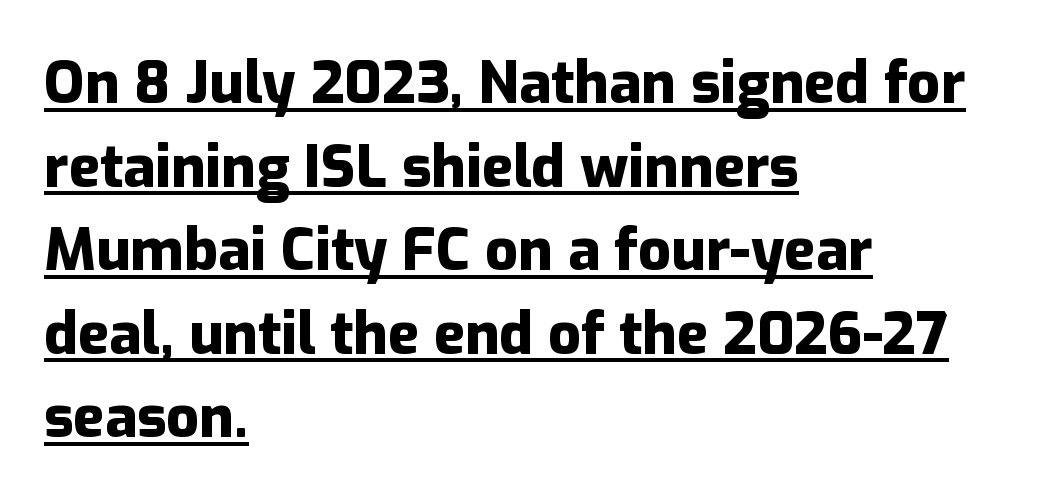
Varying glyph widths throughout — classic text-font behaviour. Note: no serifs on the glyphs. The paragraph shown leans on its left margin. I'd describe the lettering as bold — thick and assertive.
